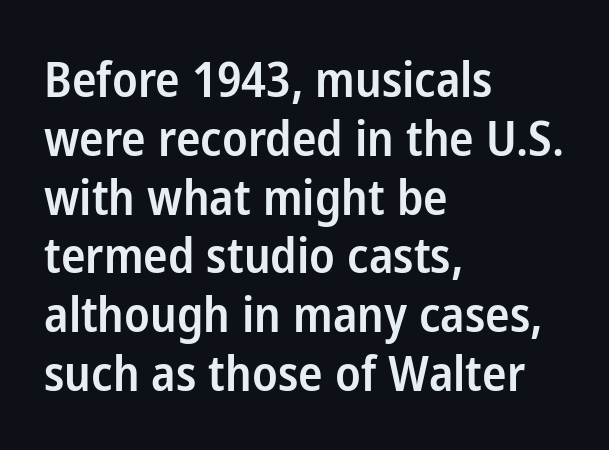
{"serif": "no", "italic": "no", "bold": "semi", "weight": "semibold", "width": "condensed", "stroke_contrast": "low", "x_height": "medium", "monospaced": "no", "underline": "no", "align": "left", "line_spacing_ratio": 1.2, "letter_spacing": "normal", "letter_spacing_em": 0.0, "glyph_px": 49}
